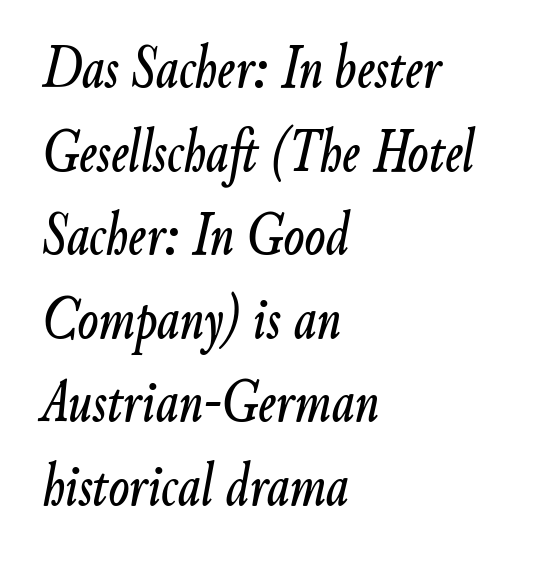
The image shows 61 px condensed type, italic (leaning right); set left-aligned, normal line spacing (1.37x), normal letter spacing, not underlined; low stroke contrast and a small x-height.
